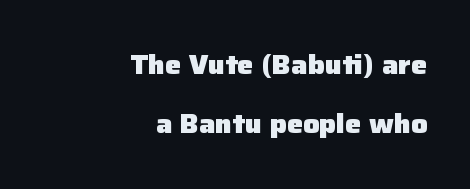
{"italic": "no", "bold": "yes", "underline": "no", "align": "right", "line_spacing": "loose", "line_spacing_ratio": 2.19, "letter_spacing": "normal", "letter_spacing_em": 0.0, "glyph_px": 27}
